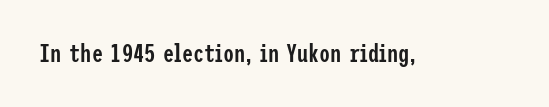
{"italic": "no", "bold": "semi", "underline": "no", "letter_spacing": "normal", "letter_spacing_em": 0.0, "glyph_px": 25}
